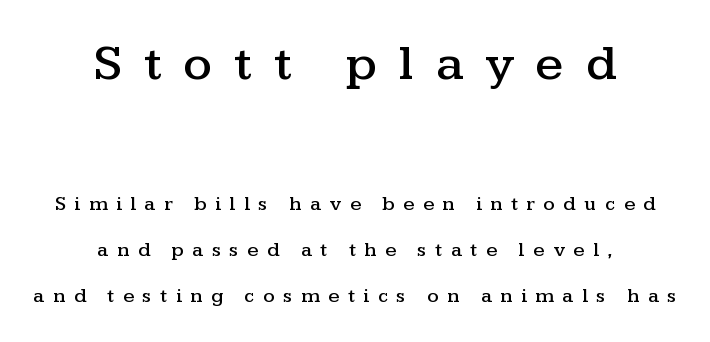
Q: Is the text italic (slanted)? A: No, it is upright.
Q: Is the typeface a serif or a sans-serif typeface? A: Serif.
Q: Is the text underlined? A: No.
Q: How is the paragraph aligned? A: Centered.
Q: Is the spacing between letters normal or unusually wide? A: Unusually wide.
Q: Is the spacing between lines tight, normal or loose? A: Loose.
Q: Which block of text is set in a larger size, the first (top) or the second (bottom)? A: The first (top) one.
Q: Width (condensed, normal, or wide)? A: Wide.
Q: Stroke contrast? A: Medium.
Q: x-height? A: Medium.
Q: Monospaced? A: No.
